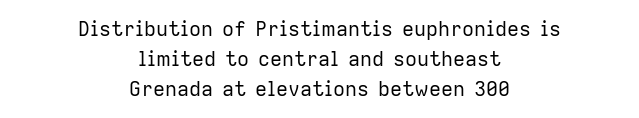
Leading: standard. Each line is balanced around a shared central axis. Compared with typical body copy, the letter spacing here is the same. Honestly, there is no underline to notice here at all. Do the letters lean? They stand straight. Bold? No — there's no thickening of the strokes.
